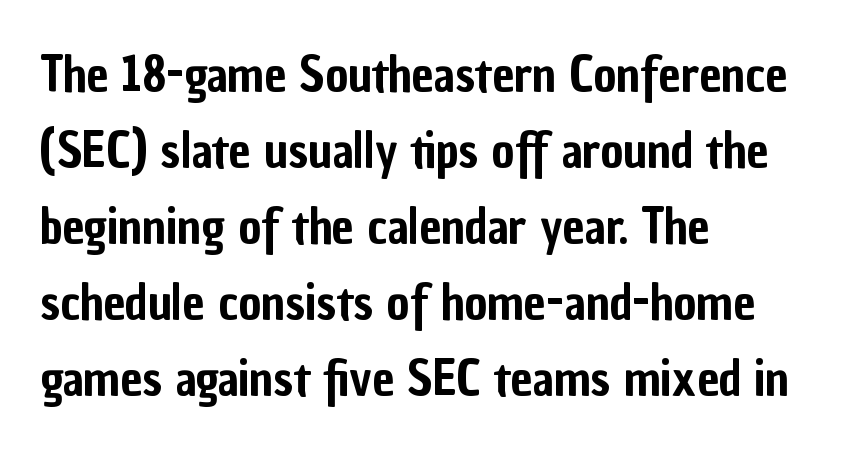
Q: Is the text italic (slanted)? A: No, it is upright.
Q: Is the typeface a serif or a sans-serif typeface? A: Sans-serif.
Q: Is the text underlined? A: No.
Q: How is the paragraph aligned? A: Left-aligned.
Q: Is the spacing between letters normal or unusually wide? A: Normal.
Q: Is the spacing between lines tight, normal or loose? A: Normal.
Q: Width (condensed, normal, or wide)? A: Condensed.
Q: Stroke contrast? A: Low.
Q: x-height? A: Medium.
Q: Monospaced? A: No.
